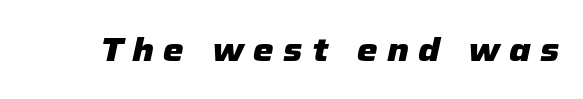
Check under the words: just untouched page. These lines carry a lot of weight — the face is fully bold. Compared with ordinary roman type, these characters are visibly tilted. A typesetter would call this proportional, since set widths differ per character. These lines have a slow, spaced-out rhythm from letter to letter.
